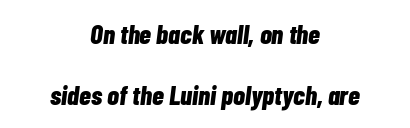
The block of text is sparse from top to bottom, with ample space between rows. Does the copy run flush right? No — it is centered line by line. A dark, heavy texture on the line: the type is bold. Observe the lean: these are italic letterforms. Honestly, there is no underline to notice here at all. The letters sit at their default tracking, neither squeezed nor spread.
